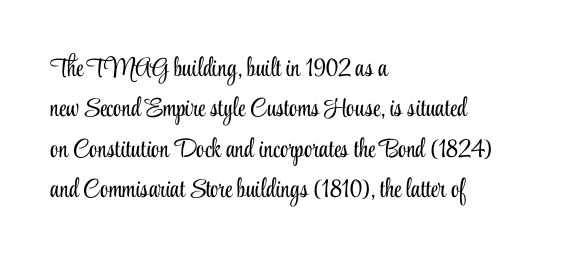
The image shows 26 px text type; set left-aligned, normal line spacing (1.55x), normal letter spacing, not underlined.
